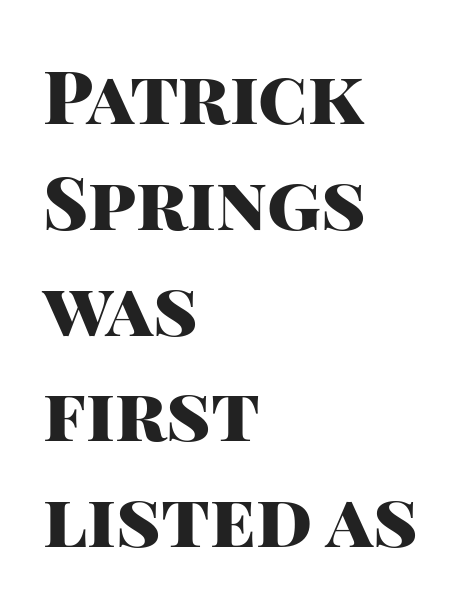
{"serif": "no", "italic": "no", "bold": "yes", "weight": "heavy", "width": "normal", "stroke_contrast": "high", "x_height": "large", "monospaced": "no", "underline": "no", "align": "left", "line_spacing": "normal", "line_spacing_ratio": 1.43, "letter_spacing": "normal", "letter_spacing_em": 0.0, "glyph_px": 74}
